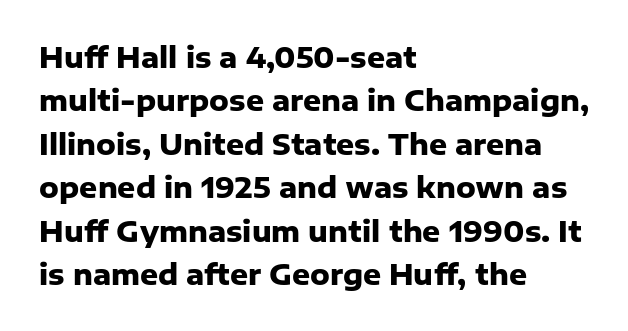
The image shows 28 px heavy sans-serif type, upright; set left-aligned, normal line spacing (1.55x), normal letter spacing, not underlined; low stroke contrast and a medium x-height.
